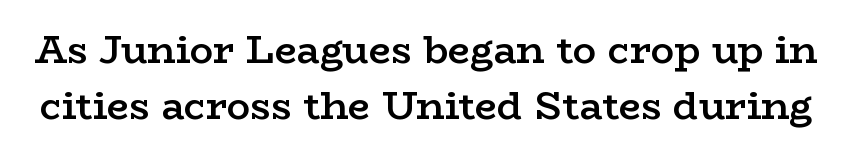
Q: Is the text bold? A: Semi-bold.
Q: Is the text italic (slanted)? A: No, it is upright.
Q: Is the typeface a serif or a sans-serif typeface? A: Serif.
Q: Is the text underlined? A: No.
Q: Is the spacing between letters normal or unusually wide? A: Normal.
Q: Is the spacing between lines tight, normal or loose? A: Normal.
Q: Width (condensed, normal, or wide)? A: Wide.
Q: Stroke contrast? A: Low.
Q: x-height? A: Medium.
Q: Monospaced? A: No.
